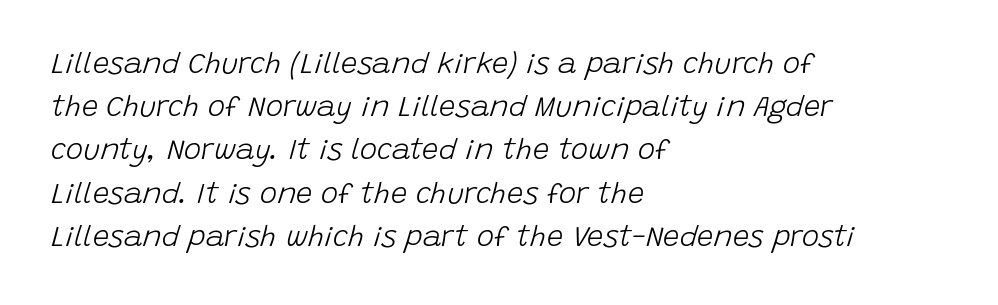
This sample has the flowing, uneven cadence of proportional lettering. Compared with a centered layout, this one pins lines to the left instead. This rendering leaves character spacing at its baseline value. Students, observe: this is what conventionally led text looks like.
